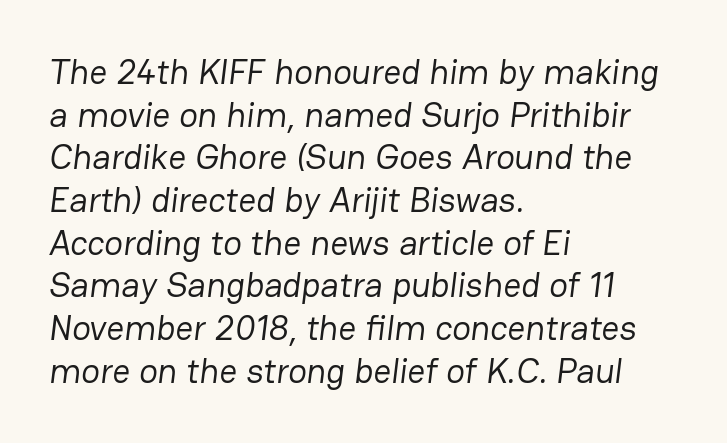
Descenders hang freely into open space. Observe the ordinary spacing: letters are neighbours, not strangers. Is the block centered? No — it sits flush against the left margin. Letterform terminals end flat and unadorned throughout the passage.
